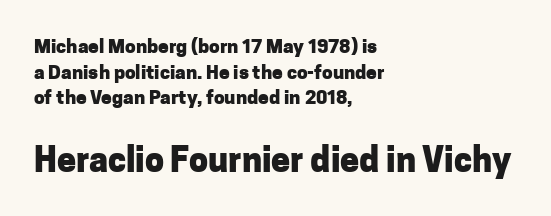
The image shows 34 px heavy sans-serif type, upright; set left-aligned, normal line spacing (1.35x), normal letter spacing, not underlined; the second (bottom) block is 1.79x larger; low stroke contrast and a medium x-height.
